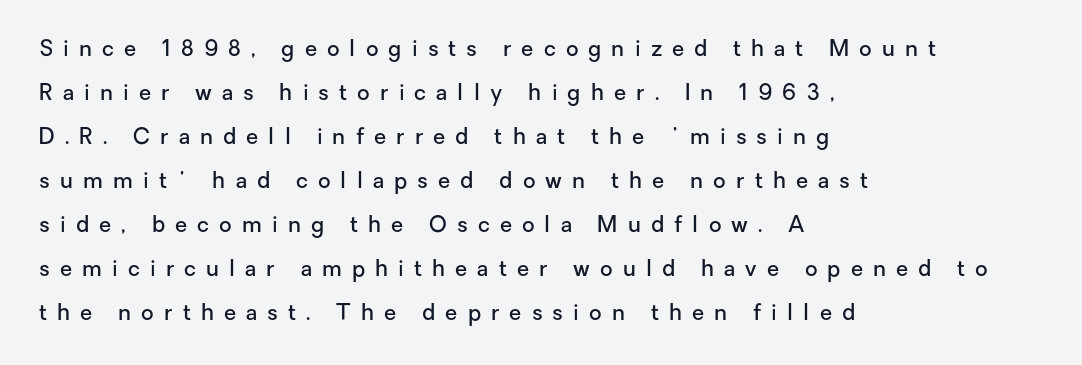
The image shows 22 px text type, upright; set left-aligned, loose line spacing (2.0x), unusually wide letter spacing (+0.46 em), not underlined.
